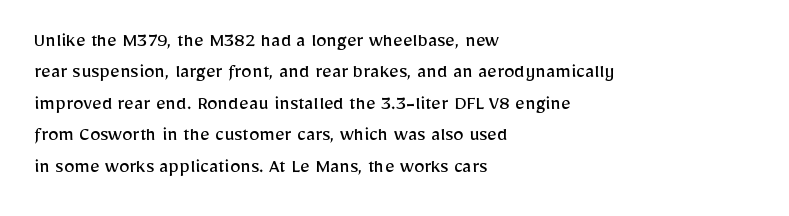
Q: Is the text bold? A: No.
Q: Is the text italic (slanted)? A: No, it is upright.
Q: Is the text underlined? A: No.
Q: How is the paragraph aligned? A: Left-aligned.
Q: Is the spacing between letters normal or unusually wide? A: Normal.
Q: Is the spacing between lines tight, normal or loose? A: Normal.
